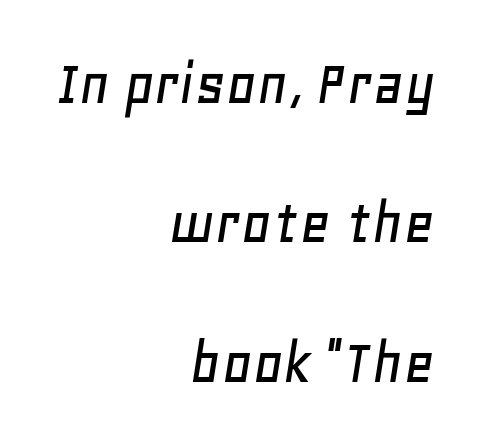
The image shows 66 px text type, italic (leaning right); set right-aligned, loose line spacing (2.11x), normal letter spacing, not underlined; low stroke contrast and a large x-height.
